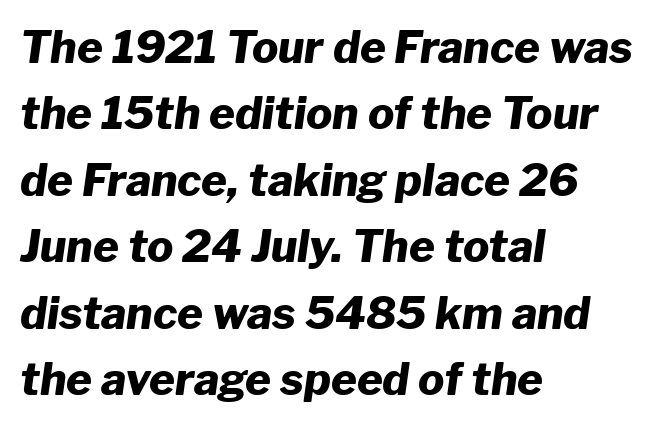
Q: Is the text bold? A: Yes.
Q: Is the text italic (slanted)? A: Yes, it leans right by about 8 degrees.
Q: Is the text underlined? A: No.
Q: How is the paragraph aligned? A: Left-aligned.
Q: Is the spacing between letters normal or unusually wide? A: Normal.
Q: Is the spacing between lines tight, normal or loose? A: Normal.
Q: Width (condensed, normal, or wide)? A: Normal.
Q: Stroke contrast? A: Low.
Q: x-height? A: Medium.
Q: Monospaced? A: No.
